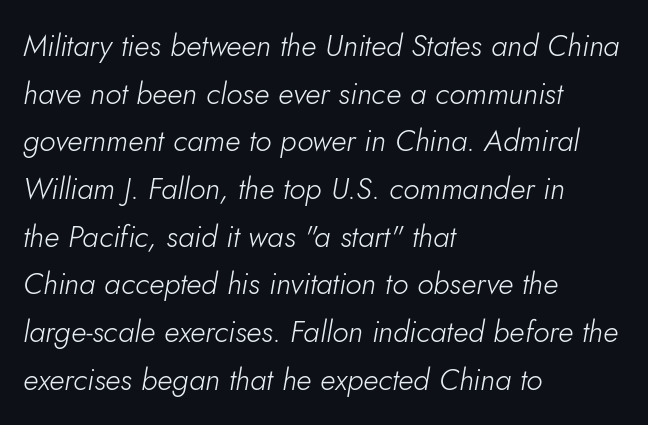
The image shows 30 px light type, italic (leaning right); set left-aligned, normal line spacing (1.59x), normal letter spacing, not underlined; low stroke contrast and a small x-height.
